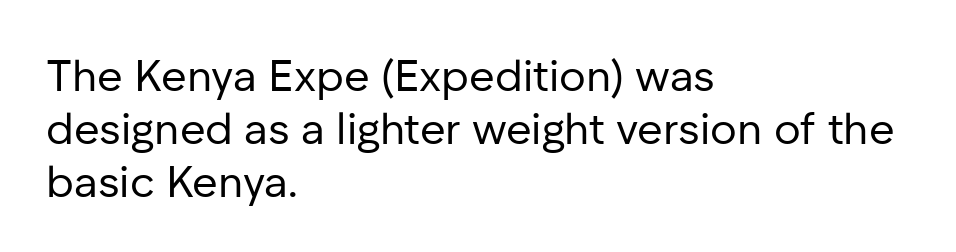
Q: Is the text bold? A: No.
Q: Is the text italic (slanted)? A: No, it is upright.
Q: Is the typeface a serif or a sans-serif typeface? A: Sans-serif.
Q: Is the text underlined? A: No.
Q: How is the paragraph aligned? A: Left-aligned.
Q: Is the spacing between letters normal or unusually wide? A: Normal.
Q: Width (condensed, normal, or wide)? A: Normal.
Q: Stroke contrast? A: Low.
Q: x-height? A: Medium.
Q: Monospaced? A: No.
